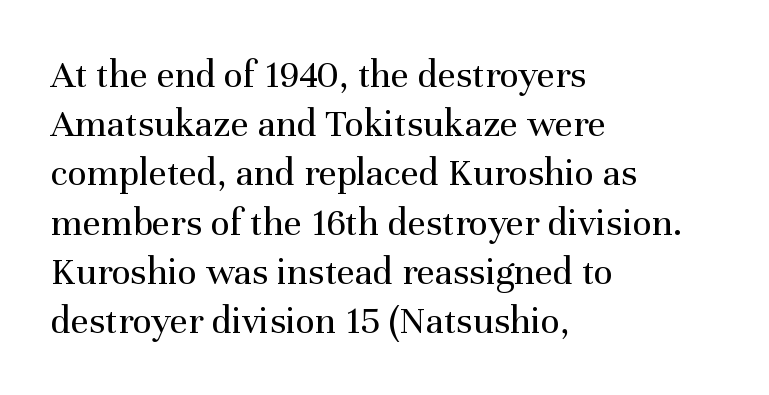
{"serif": "yes", "italic": "no", "bold": "no", "weight": "regular", "width": "normal", "stroke_contrast": "medium", "x_height": "medium", "monospaced": "no", "underline": "no", "align": "left", "line_spacing_ratio": 1.23, "letter_spacing": "normal", "letter_spacing_em": 0.0, "glyph_px": 40}
